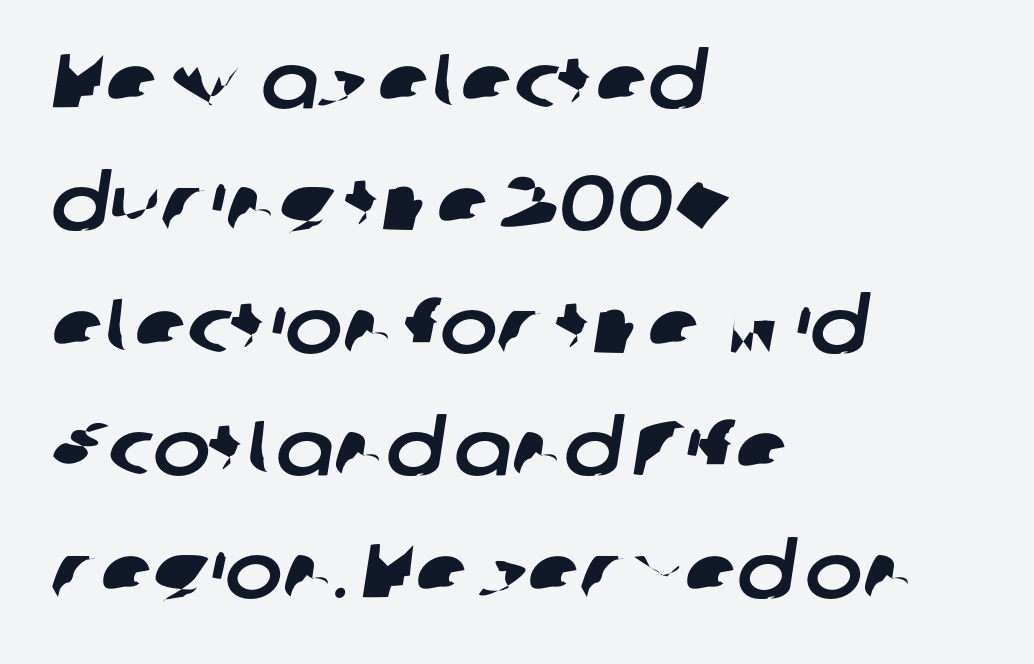
{"serif": "no", "width": "normal", "stroke_contrast": "low", "x_height": "medium", "monospaced": "no", "underline": "no", "align": "left", "line_spacing": "normal", "line_spacing_ratio": 1.59, "letter_spacing": "normal", "letter_spacing_em": 0.0, "glyph_px": 77}
